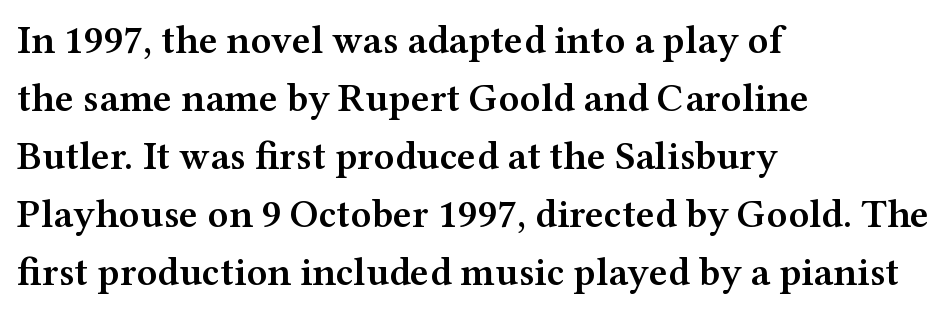
Q: Is the text bold? A: Semi-bold.
Q: Is the text italic (slanted)? A: No, it is upright.
Q: Is the typeface a serif or a sans-serif typeface? A: Serif.
Q: Is the text underlined? A: No.
Q: How is the paragraph aligned? A: Left-aligned.
Q: Is the spacing between letters normal or unusually wide? A: Normal.
Q: Is the spacing between lines tight, normal or loose? A: Normal.
Q: Width (condensed, normal, or wide)? A: Wide.
Q: Stroke contrast? A: Medium.
Q: x-height? A: Medium.
Q: Monospaced? A: No.
